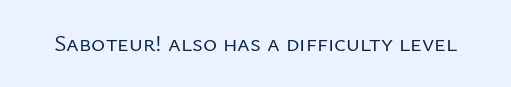
The image shows 24 px text type, upright; set normal letter spacing, not underlined.
